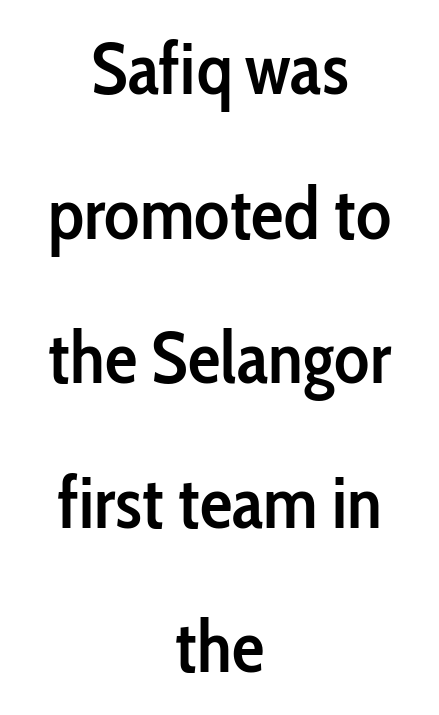
{"serif": "no", "italic": "no", "bold": "semi", "weight": "semibold", "width": "condensed", "stroke_contrast": "low", "x_height": "medium", "monospaced": "no", "underline": "no", "align": "center", "line_spacing": "loose", "line_spacing_ratio": 1.98, "letter_spacing": "normal", "letter_spacing_em": 0.0, "glyph_px": 73}
